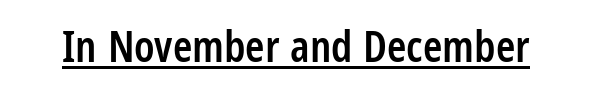
{"serif": "no", "italic": "no", "bold": "semi", "weight": "semibold", "width": "condensed", "stroke_contrast": "low", "x_height": "medium", "monospaced": "no", "underline": "yes", "letter_spacing": "normal", "letter_spacing_em": 0.0, "glyph_px": 44}
